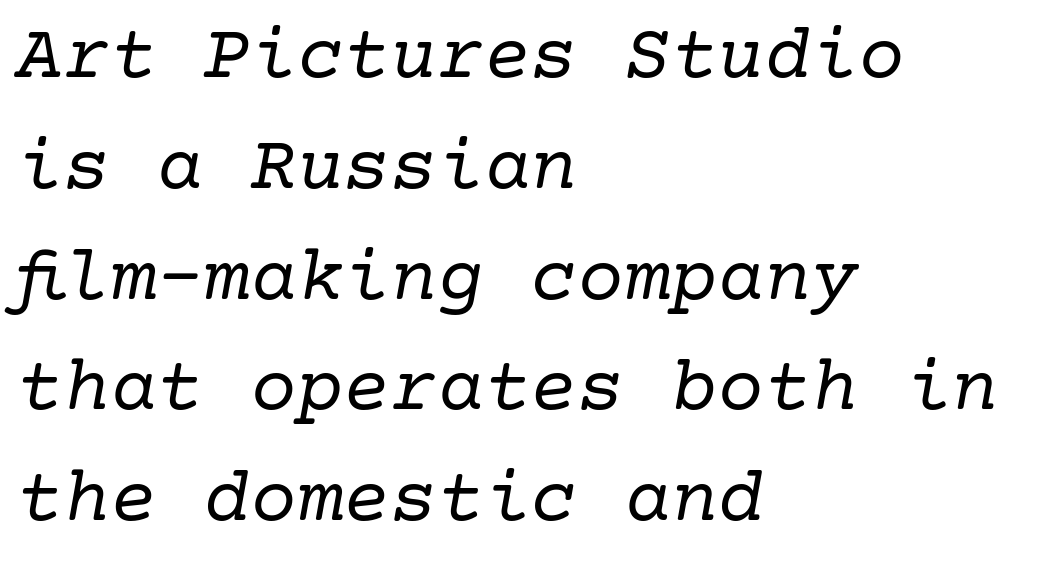
The image shows 78 px regular-weight serif type, italic (leaning right); set left-aligned, normal line spacing (1.42x), normal letter spacing, not underlined; low stroke contrast and a medium x-height.
